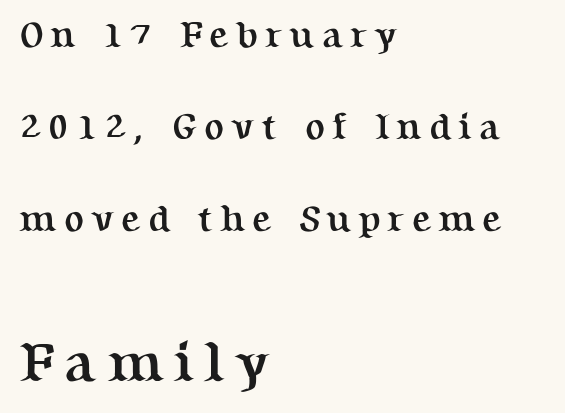
The image shows 56 px semibold serif type, upright; set left-aligned, loose line spacing (2.49x), not underlined; the second (bottom) block is 1.51x larger; medium stroke contrast and a medium x-height.
